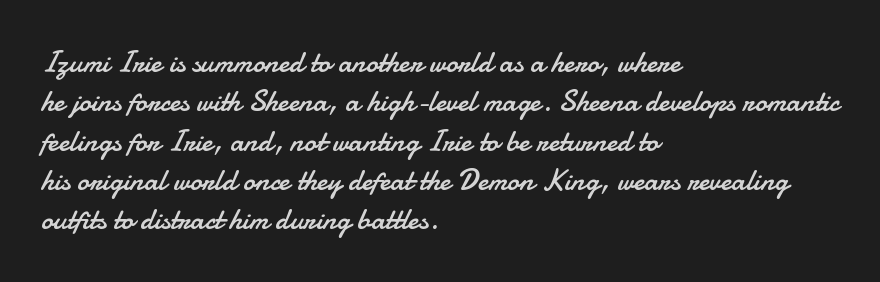
A bare baseline throughout the passage. Does the type have serifs? No, each stem ends abruptly. The rendering uses natural spacing where letterforms have individual widths.
